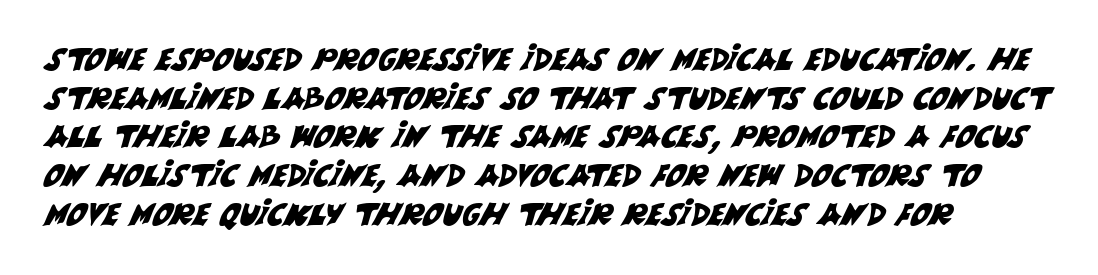
The glyphs in this specimen are sans serif. Varying glyph widths throughout — classic text-font behaviour. Letters rest on an invisible, unmarked baseline. Layout note: lines flush left. Look at the tracking — it's just the regular setting, nothing added. One glance says typical: line gaps are just what's usual.
